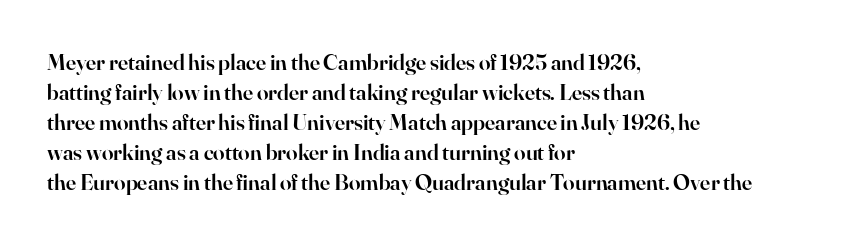
Q: Is the text bold? A: Semi-bold.
Q: Is the text italic (slanted)? A: No, it is upright.
Q: Is the text underlined? A: No.
Q: How is the paragraph aligned? A: Left-aligned.
Q: Is the spacing between letters normal or unusually wide? A: Normal.
Q: Is the spacing between lines tight, normal or loose? A: Normal.
